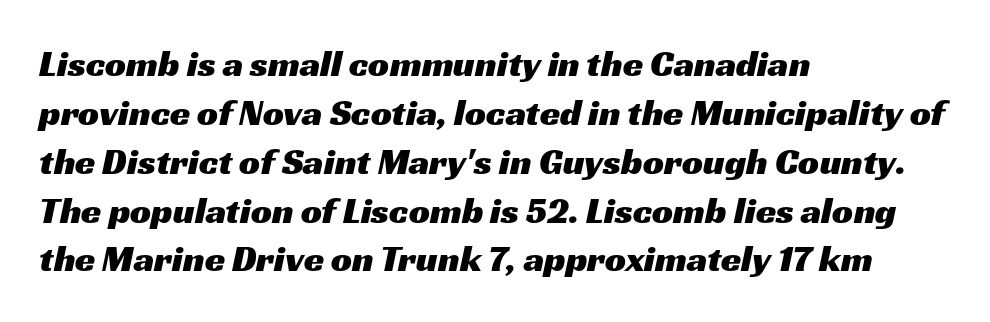
Q: Is the typeface a serif or a sans-serif typeface? A: Sans-serif.
Q: Is the text underlined? A: No.
Q: How is the paragraph aligned? A: Left-aligned.
Q: Is the spacing between letters normal or unusually wide? A: Normal.
Q: Is the spacing between lines tight, normal or loose? A: Normal.
Q: Width (condensed, normal, or wide)? A: Wide.
Q: Stroke contrast? A: Medium.
Q: x-height? A: Medium.
Q: Monospaced? A: No.
